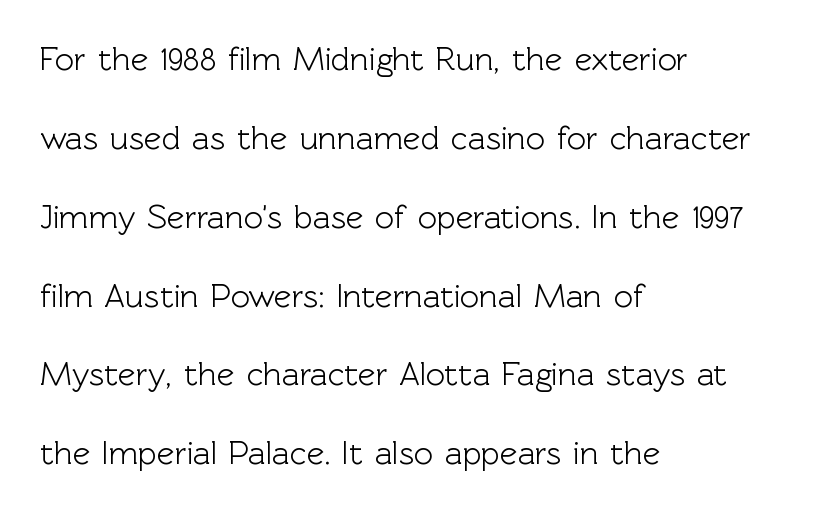
The image shows 33 px sans-serif type, upright; set left-aligned, loose line spacing (2.39x), normal letter spacing, not underlined; a medium x-height.
